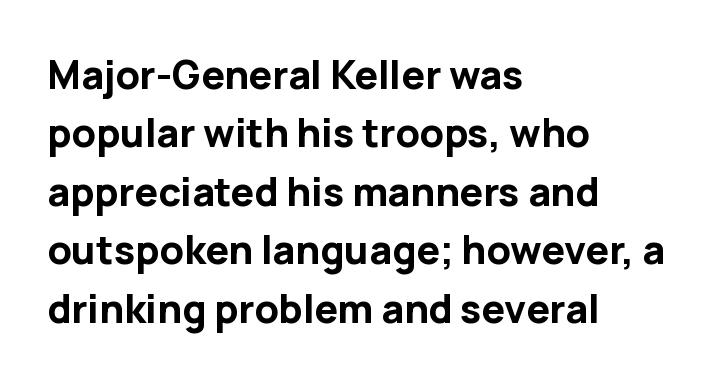
The image shows 39 px bold sans-serif type, upright; set left-aligned, normal line spacing (1.5x), normal letter spacing, not underlined; low stroke contrast and a medium x-height.
